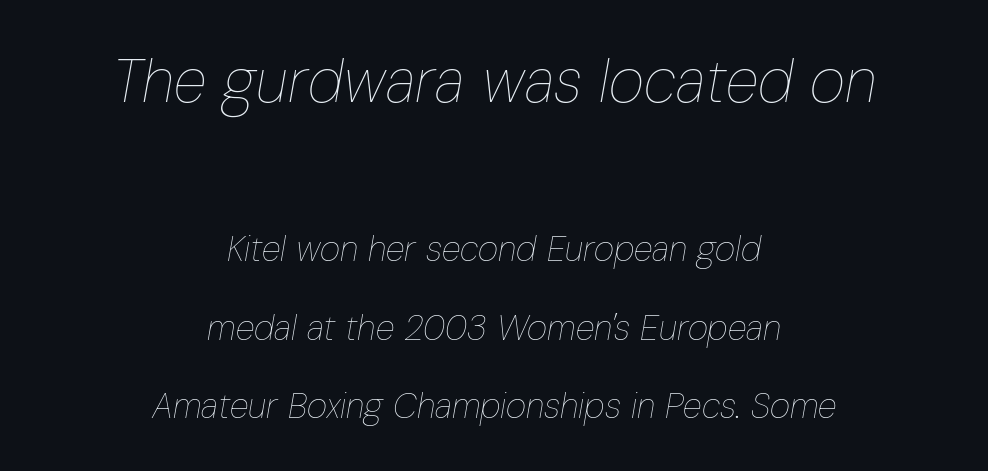
The image shows 61 px thin, condensed type, italic (leaning right); set centered, loose line spacing (2.24x), normal letter spacing, not underlined; the first (top) block is 1.74x larger; low stroke contrast and a medium x-height.
